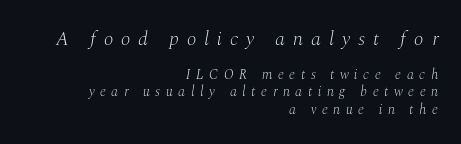
{"italic": "yes", "lean": "right", "slant_degrees": 10, "bold": "no", "underline": "no", "align": "right", "line_spacing": "normal", "line_spacing_ratio": 1.25, "letter_spacing": "wide", "letter_spacing_em": 0.4, "larger_block": "first", "size_ratio": 1.43, "glyph_px": 20}
